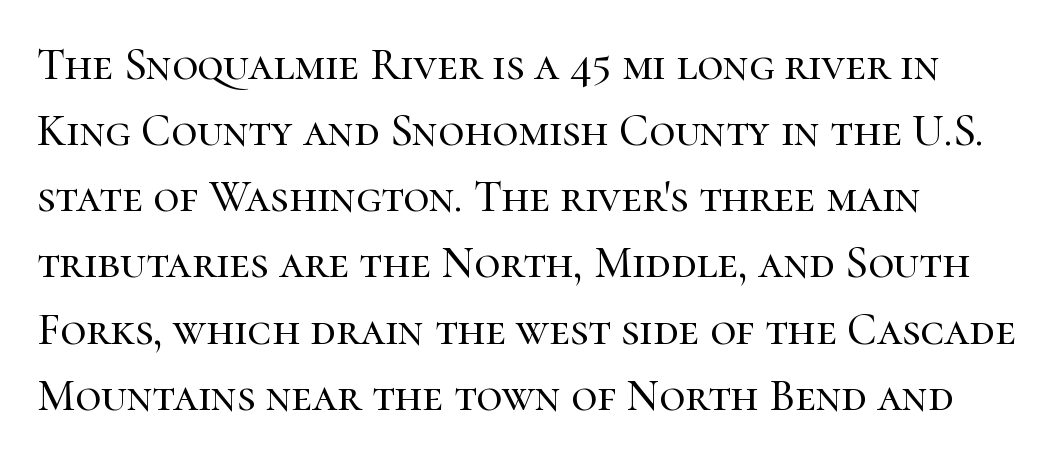
Q: Is the text italic (slanted)? A: No, it is upright.
Q: Is the typeface a serif or a sans-serif typeface? A: Serif.
Q: Is the text underlined? A: No.
Q: Is the spacing between letters normal or unusually wide? A: Normal.
Q: Is the spacing between lines tight, normal or loose? A: Normal.
Q: Width (condensed, normal, or wide)? A: Normal.
Q: Stroke contrast? A: High.
Q: x-height? A: Medium.
Q: Monospaced? A: No.
